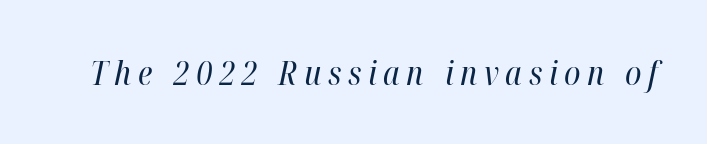
Glance below the letters and you will spot only blank space. A typesetter would call this proportional, since set widths differ per character. Slanted lettering throughout. The strokes are not fattened; the text isn't bold. A typesetter would call this heavily tracked-out type.
